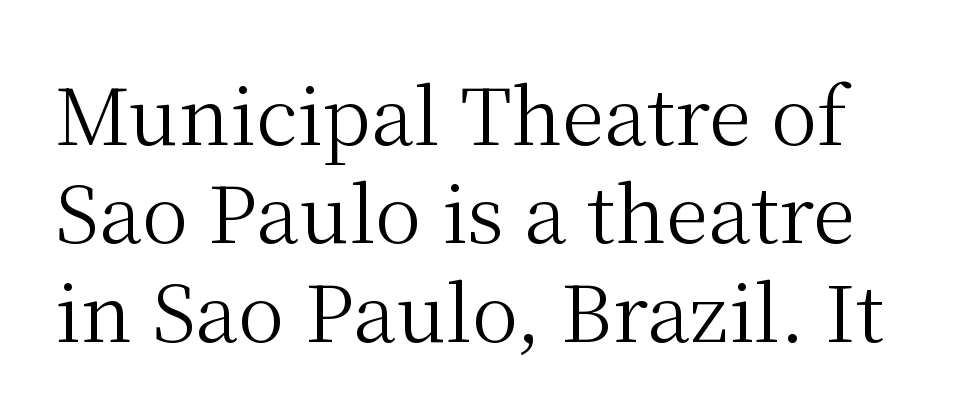
The image shows 78 px regular-weight serif type, upright; set normal line spacing (1.26x), normal letter spacing, not underlined; medium stroke contrast and a medium x-height.
